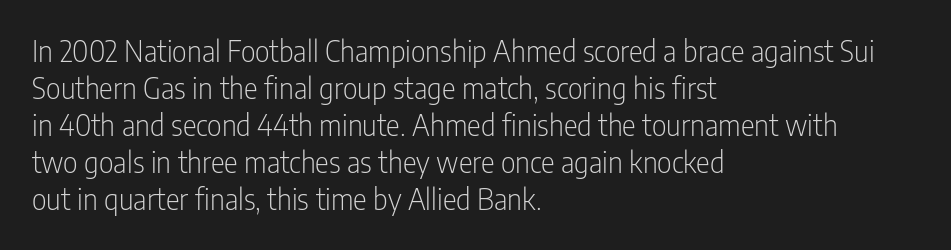
Q: Is the text bold? A: No.
Q: Is the text italic (slanted)? A: No, it is upright.
Q: Is the typeface a serif or a sans-serif typeface? A: Sans-serif.
Q: Is the text underlined? A: No.
Q: How is the paragraph aligned? A: Left-aligned.
Q: Is the spacing between letters normal or unusually wide? A: Normal.
Q: Is the spacing between lines tight, normal or loose? A: Normal.
Q: Width (condensed, normal, or wide)? A: Condensed.
Q: Stroke contrast? A: Low.
Q: x-height? A: Medium.
Q: Monospaced? A: No.
